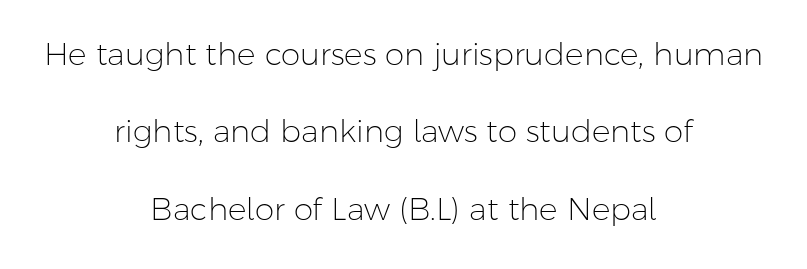
Horizontal alignment here is central, giving a formal, balanced look. These lines are composed in type without serifs. A typesetter would call this zero additional tracking. These glyphs show unthickened strokes, regular width or finer.
